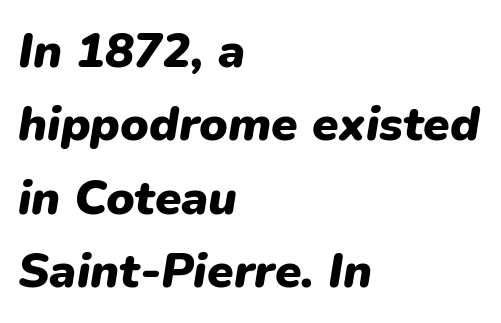
Q: Is the text bold? A: Yes.
Q: Is the text italic (slanted)? A: Yes, it leans right by about 9 degrees.
Q: Is the text underlined? A: No.
Q: How is the paragraph aligned? A: Left-aligned.
Q: Is the spacing between letters normal or unusually wide? A: Normal.
Q: Is the spacing between lines tight, normal or loose? A: Normal.
Q: Width (condensed, normal, or wide)? A: Normal.
Q: Stroke contrast? A: Low.
Q: x-height? A: Medium.
Q: Monospaced? A: No.
